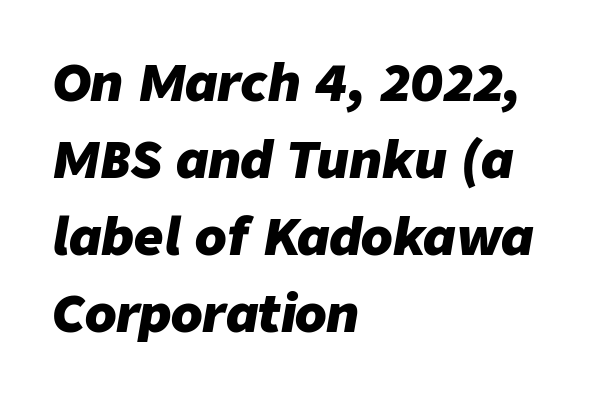
Each new line begins a customary step beneath the previous one. You'd pick this weight for a headline — it's a proper bold. Beneath every word, the page is bare. Line beginnings align vertically; line endings do not. Short note: letters normally spaced.
